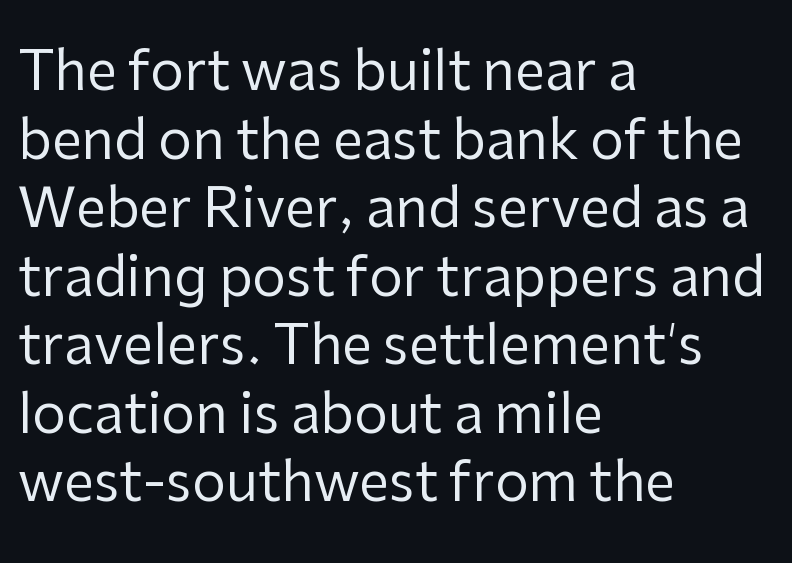
The image shows 54 px regular-weight sans-serif type, upright; set left-aligned, normal line spacing (1.27x), normal letter spacing, not underlined; low stroke contrast and a medium x-height.
